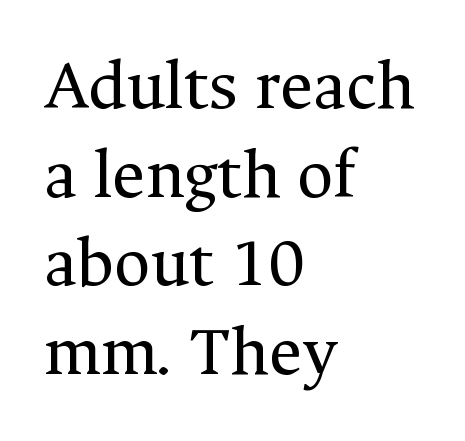
Look at the tracking — it's just the regular setting, nothing added. The text was rendered using a seriffed face with decorative stroke endings. The passage shown stacks its lines at a standard gap. The strokes are not fattened; the text isn't bold. Lines of text with bare space underneath. Does the lettering tilt? It doesn't — this is upright.
